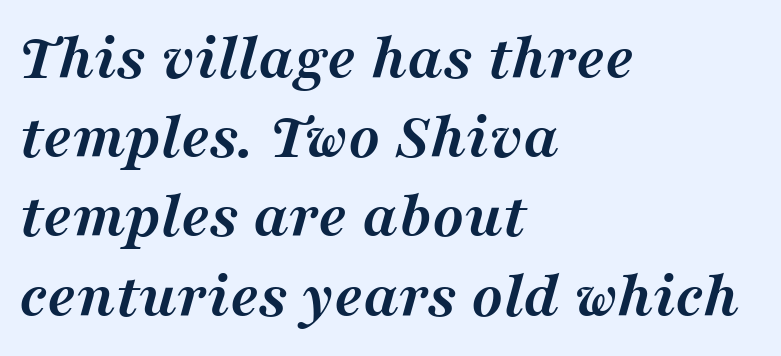
The image shows 66 px semibold serif type, italic (leaning right); set left-aligned, line spacing 1.2x, normal letter spacing, not underlined; medium stroke contrast and a medium x-height.
